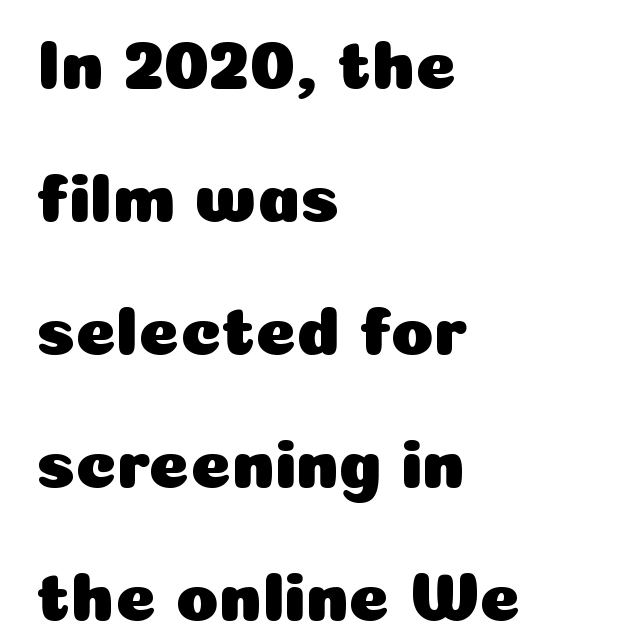
{"serif": "no", "italic": "no", "width": "normal", "stroke_contrast": "low", "x_height": "medium", "monospaced": "no", "underline": "no", "align": "left", "line_spacing": "loose", "line_spacing_ratio": 1.9, "letter_spacing": "normal", "letter_spacing_em": 0.0, "glyph_px": 70}
